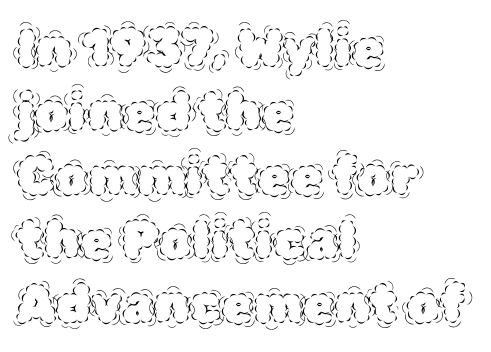
The image shows 52 px thin type, upright; set left-aligned, line spacing 1.23x, normal letter spacing, not underlined; a large x-height.
